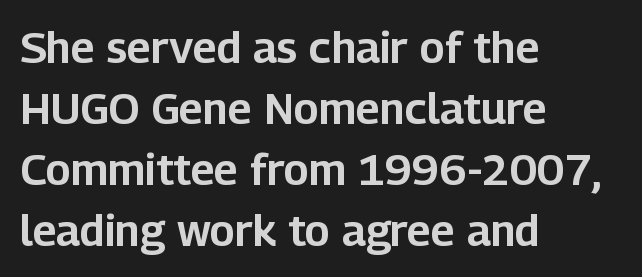
The glyphs in this specimen are sans serif. Bare-footed words on every line. Posture: upright roman. Does the copy run flush right? No — it runs flush left.
